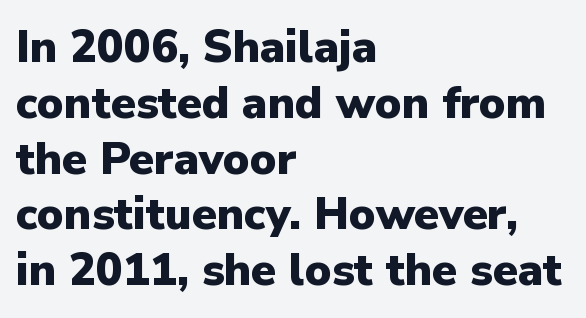
Q: Is the text bold? A: Yes.
Q: Is the text italic (slanted)? A: No, it is upright.
Q: Is the typeface a serif or a sans-serif typeface? A: Sans-serif.
Q: Is the text underlined? A: No.
Q: How is the paragraph aligned? A: Left-aligned.
Q: Is the spacing between letters normal or unusually wide? A: Normal.
Q: Width (condensed, normal, or wide)? A: Normal.
Q: Stroke contrast? A: Low.
Q: x-height? A: Medium.
Q: Monospaced? A: No.
